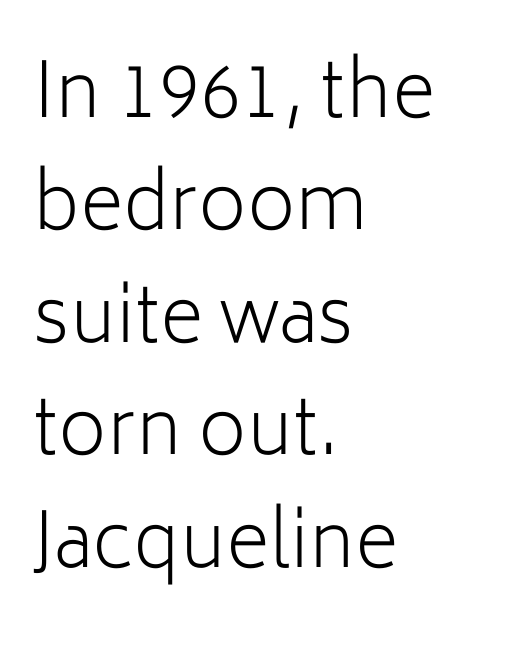
The image shows 75 px light sans-serif type, upright; set left-aligned, normal line spacing (1.5x), normal letter spacing, not underlined; low stroke contrast and a medium x-height.
